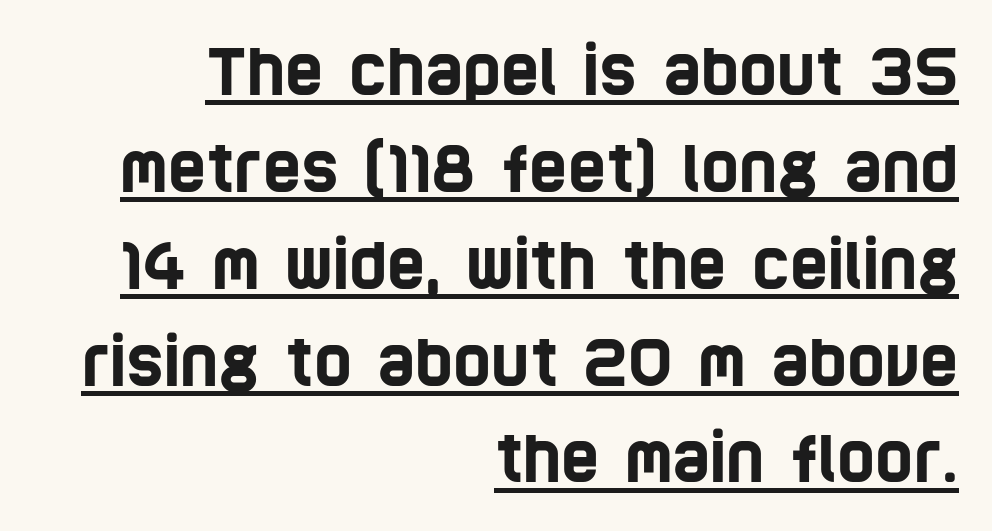
These lines stack with their right ends in a neat column. A rule runs beneath these lines of type. Serif or sans? Sans — the stroke terminals are bare. The line texture is even and compact thanks to regular tracking. Does the leading feel generous? No, just average. You could not count columns in this text — the font is proportionally spaced.
